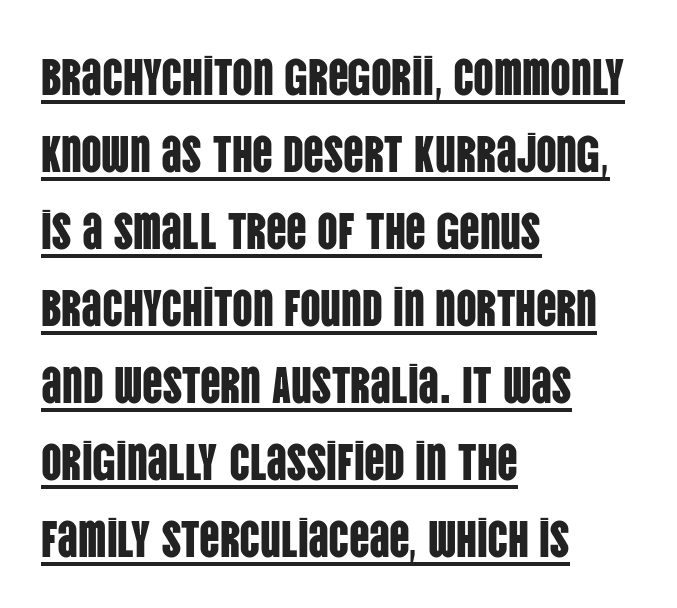
{"serif": "no", "italic": "no", "width": "condensed", "stroke_contrast": "low", "x_height": "large", "monospaced": "no", "underline": "yes", "align": "left", "line_spacing": "normal", "line_spacing_ratio": 1.51, "letter_spacing": "normal", "letter_spacing_em": 0.0, "glyph_px": 51}
